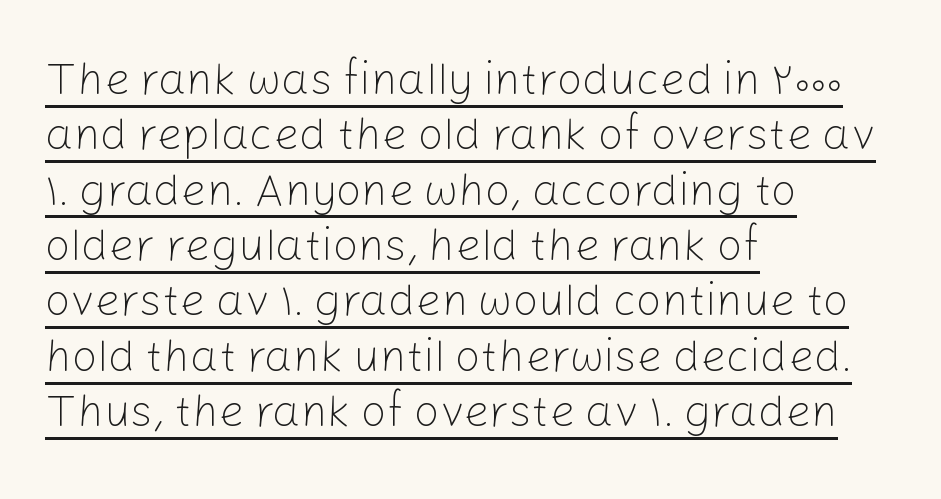
{"serif": "no", "italic": "no", "bold": "no", "weight": "light", "width": "normal", "stroke_contrast": "low", "x_height": "medium", "monospaced": "no", "underline": "yes", "align": "left", "line_spacing_ratio": 1.23, "letter_spacing": "normal", "letter_spacing_em": 0.0, "glyph_px": 45}
